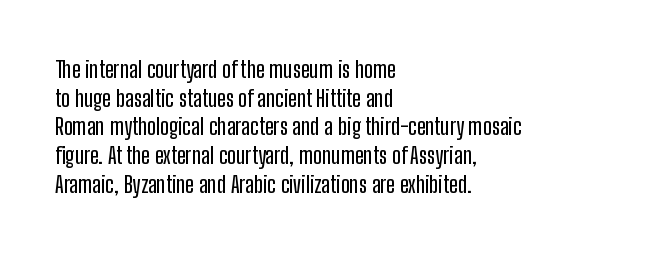
Q: Is the text italic (slanted)? A: No, it is upright.
Q: Is the text underlined? A: No.
Q: How is the paragraph aligned? A: Left-aligned.
Q: Is the spacing between letters normal or unusually wide? A: Normal.
Q: Is the spacing between lines tight, normal or loose? A: Normal.
